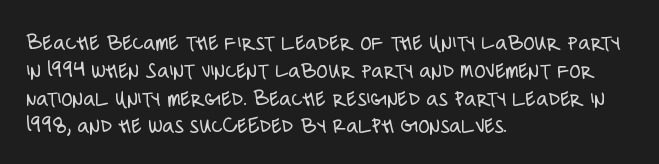
Q: Is the text bold? A: No.
Q: Is the text italic (slanted)? A: No, it is upright.
Q: Is the text underlined? A: No.
Q: How is the paragraph aligned? A: Left-aligned.
Q: Is the spacing between letters normal or unusually wide? A: Normal.
